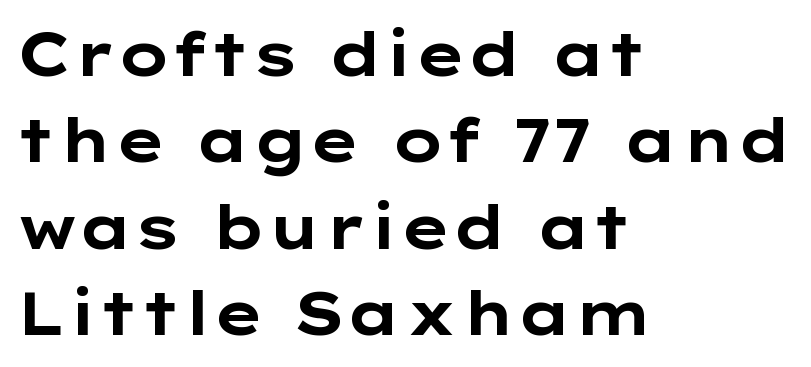
Q: Is the text bold? A: Yes.
Q: Is the text italic (slanted)? A: No, it is upright.
Q: Is the typeface a serif or a sans-serif typeface? A: Sans-serif.
Q: Is the text underlined? A: No.
Q: How is the paragraph aligned? A: Left-aligned.
Q: Is the spacing between letters normal or unusually wide? A: Normal.
Q: Is the spacing between lines tight, normal or loose? A: Normal.
Q: Width (condensed, normal, or wide)? A: Wide.
Q: Stroke contrast? A: Low.
Q: x-height? A: Medium.
Q: Monospaced? A: No.
